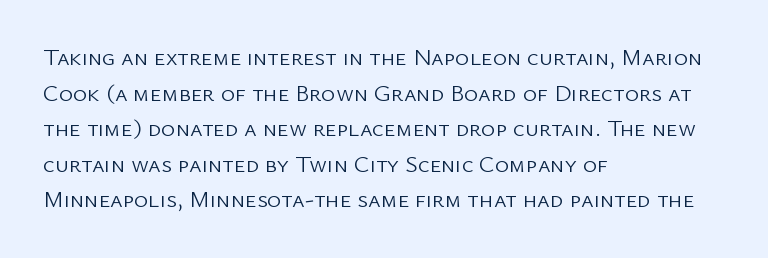
Q: Is the text bold? A: No.
Q: Is the text italic (slanted)? A: No, it is upright.
Q: Is the text underlined? A: No.
Q: How is the paragraph aligned? A: Left-aligned.
Q: Is the spacing between letters normal or unusually wide? A: Normal.
Q: Is the spacing between lines tight, normal or loose? A: Normal.
